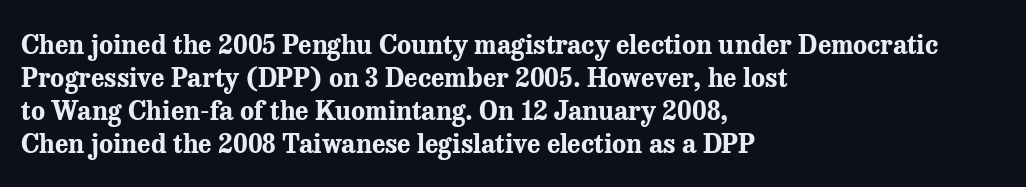
The leading is moderate, giving the passage an even texture. A dark, heavy texture on the line: the type is bold. Descenders hang freely into open space. Letter spacing: default. Notice how the passage keeps a crisp vertical edge on the left only. This is roman type, the default non-slanted kind.
